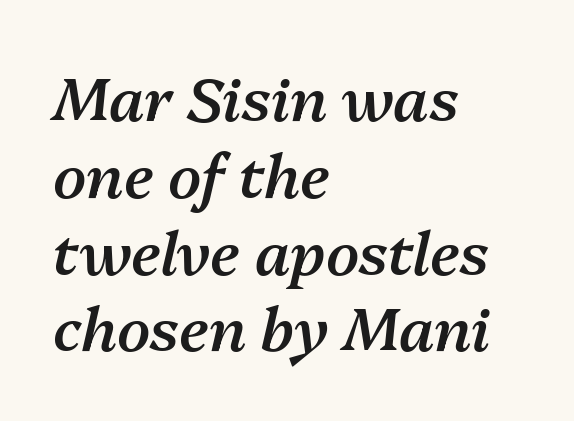
{"italic": "yes", "lean": "right", "slant_degrees": 13, "bold": "semi", "weight": "semibold", "width": "normal", "stroke_contrast": "medium", "x_height": "medium", "monospaced": "no", "underline": "no", "align": "left", "line_spacing": "normal", "line_spacing_ratio": 1.28, "letter_spacing": "normal", "letter_spacing_em": 0.0, "glyph_px": 60}
